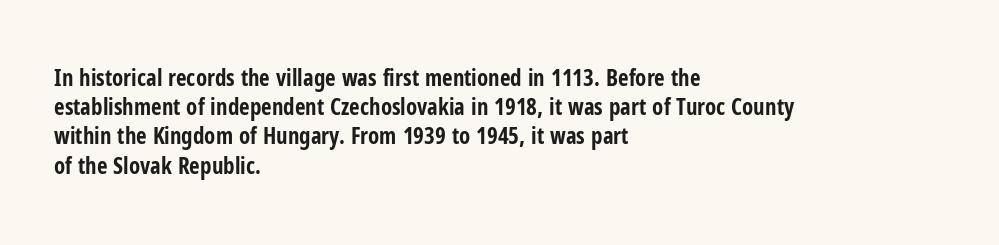
{"italic": "no", "bold": "yes", "underline": "no", "align": "left", "line_spacing": "normal", "line_spacing_ratio": 1.27, "letter_spacing": "normal", "letter_spacing_em": 0.0, "glyph_px": 23}
